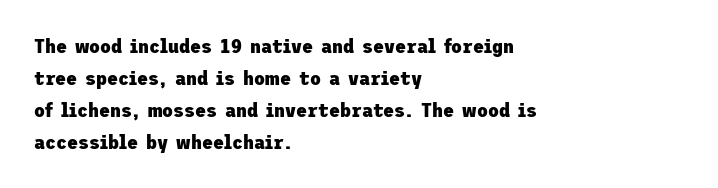
The passage shown is emphatically bold. Clear beneath every line of the passage. Characters remain perfectly vertical along every line. These lines sit exactly where default settings would place them. The horizontal fit of the characters is conventional and even. Each line starts at the same left margin while the right side varies.
